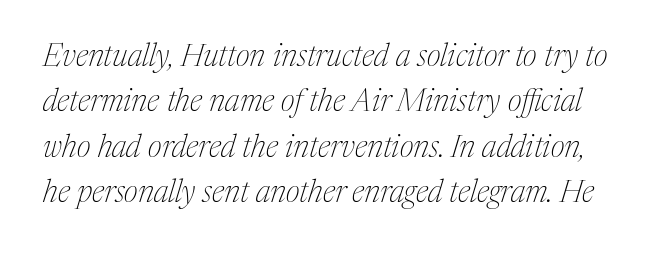
{"serif": "yes", "italic": "yes", "lean": "right", "slant_degrees": 17, "bold": "no", "weight": "thin", "width": "normal", "stroke_contrast": "medium", "x_height": "medium", "monospaced": "no", "underline": "no", "line_spacing": "normal", "line_spacing_ratio": 1.46, "letter_spacing": "normal", "letter_spacing_em": 0.0, "glyph_px": 31}
